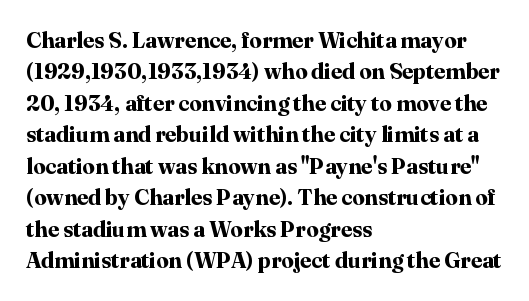
{"italic": "no", "bold": "yes", "underline": "no", "align": "left", "line_spacing": "normal", "line_spacing_ratio": 1.43, "letter_spacing": "normal", "letter_spacing_em": 0.0, "glyph_px": 22}
